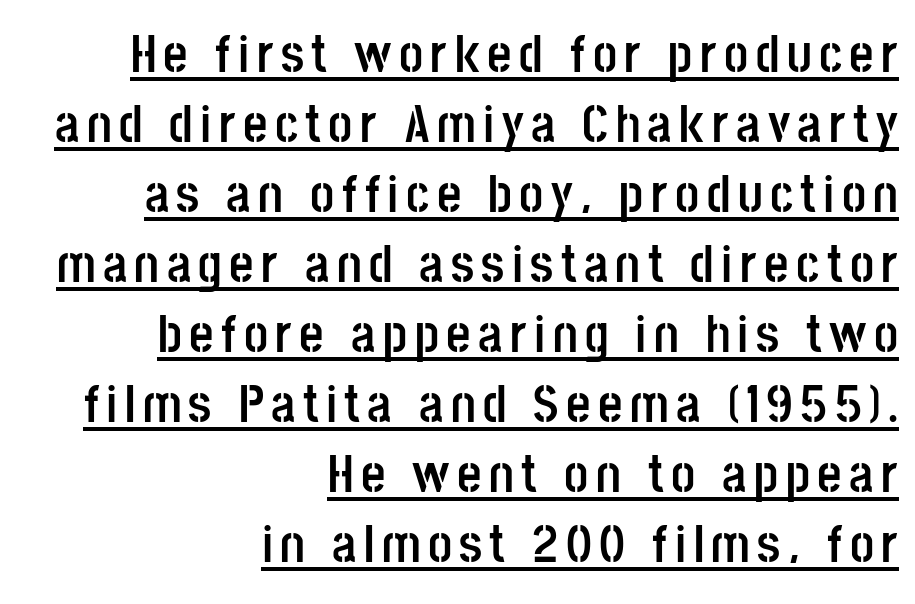
The image shows 53 px semibold, condensed sans-serif type, upright; set right-aligned, normal line spacing (1.32x), underlined; low stroke contrast and a large x-height.
